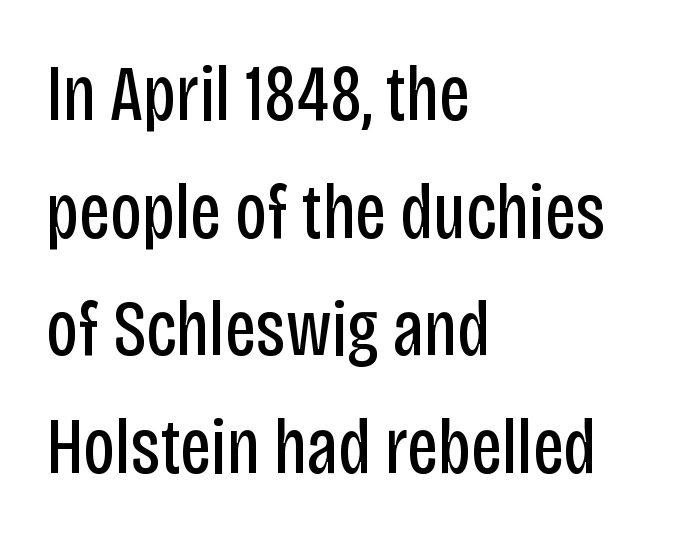
{"serif": "no", "italic": "no", "bold": "no", "weight": "regular", "width": "condensed", "stroke_contrast": "low", "x_height": "large", "monospaced": "no", "underline": "no", "align": "left", "line_spacing": "normal", "line_spacing_ratio": 1.49, "letter_spacing": "normal", "letter_spacing_em": 0.0, "glyph_px": 79}
